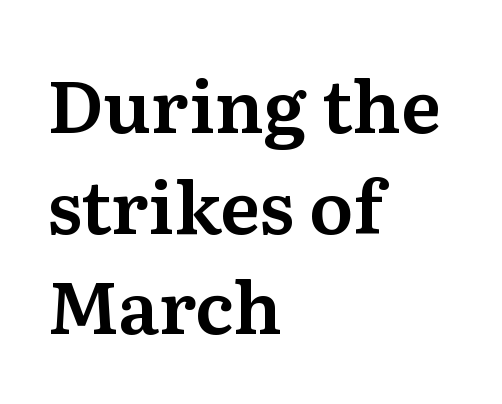
Is this a fixed-width face? No — the glyphs have proportional, varying widths. Typographically, this falls in the serif category. Compared with typical body copy, the letter spacing here is the same. Reading down the block, your eye returns to a fixed left position each line.
